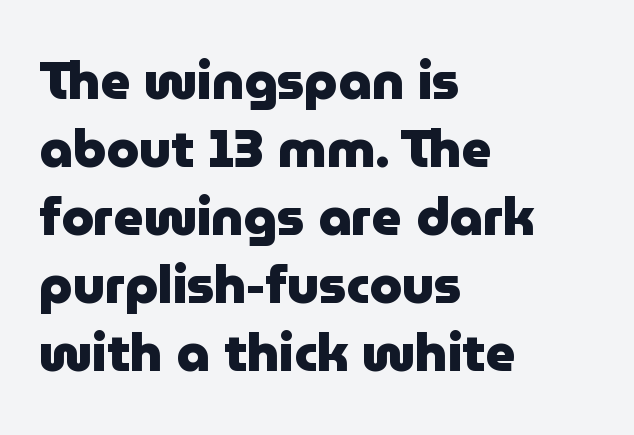
Q: Is the text bold? A: Yes.
Q: Is the text italic (slanted)? A: No, it is upright.
Q: Is the typeface a serif or a sans-serif typeface? A: Sans-serif.
Q: Is the text underlined? A: No.
Q: How is the paragraph aligned? A: Left-aligned.
Q: Is the spacing between letters normal or unusually wide? A: Normal.
Q: Is the spacing between lines tight, normal or loose? A: Normal.
Q: Width (condensed, normal, or wide)? A: Normal.
Q: Stroke contrast? A: Low.
Q: x-height? A: Medium.
Q: Monospaced? A: No.
